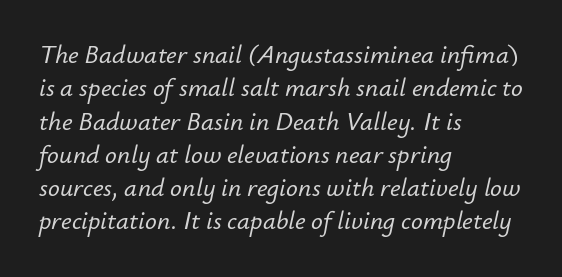
Underlining? Definitely not there. This sample uses plain, unmodified letter spacing. The space between consecutive lines is moderate. This sample is left-justified, so line endings fall wherever the words run out. Emphasis-style slanted type is in use.
